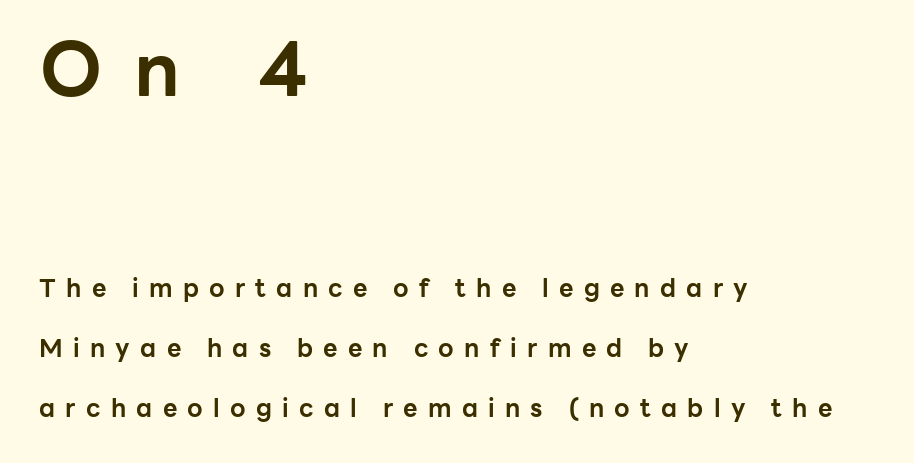
Q: Is the text bold? A: Yes.
Q: Is the text italic (slanted)? A: No, it is upright.
Q: Is the typeface a serif or a sans-serif typeface? A: Sans-serif.
Q: Is the text underlined? A: No.
Q: How is the paragraph aligned? A: Left-aligned.
Q: Is the spacing between letters normal or unusually wide? A: Unusually wide.
Q: Is the spacing between lines tight, normal or loose? A: Loose.
Q: Which block of text is set in a larger size, the first (top) or the second (bottom)? A: The first (top) one.
Q: Width (condensed, normal, or wide)? A: Normal.
Q: Stroke contrast? A: Low.
Q: x-height? A: Medium.
Q: Monospaced? A: No.
